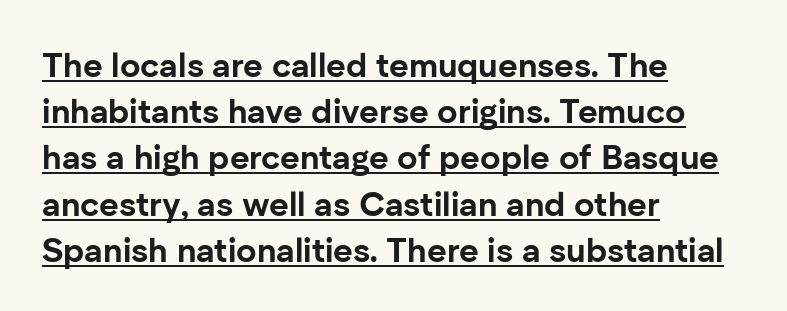
The image shows 34 px bold sans-serif type, upright; set left-aligned, normal line spacing (1.36x), normal letter spacing, underlined; low stroke contrast and a medium x-height.
